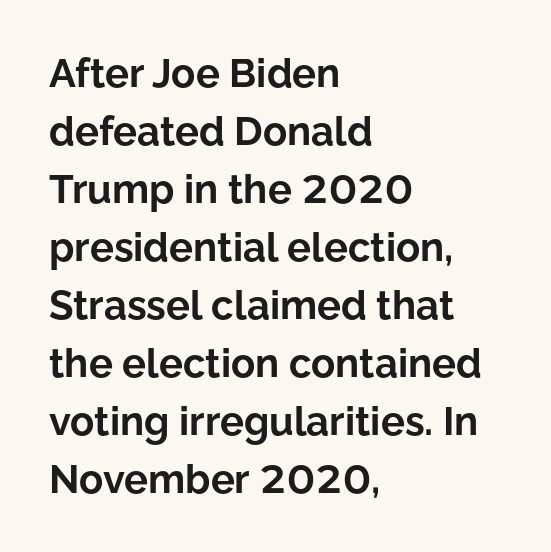
Q: Is the text bold? A: Yes.
Q: Is the text italic (slanted)? A: No, it is upright.
Q: Is the typeface a serif or a sans-serif typeface? A: Sans-serif.
Q: Is the text underlined? A: No.
Q: How is the paragraph aligned? A: Left-aligned.
Q: Is the spacing between letters normal or unusually wide? A: Normal.
Q: Is the spacing between lines tight, normal or loose? A: Normal.
Q: Width (condensed, normal, or wide)? A: Normal.
Q: Stroke contrast? A: Low.
Q: x-height? A: Medium.
Q: Monospaced? A: No.
